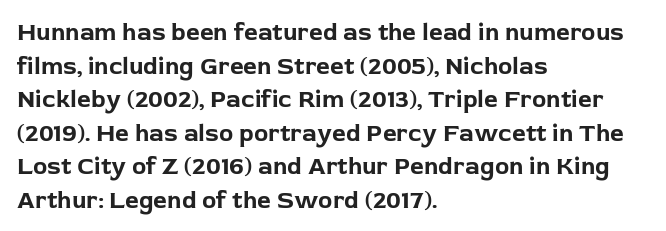
{"italic": "no", "bold": "yes", "underline": "no", "align": "left", "line_spacing": "normal", "line_spacing_ratio": 1.4, "letter_spacing": "normal", "letter_spacing_em": 0.0, "glyph_px": 24}
